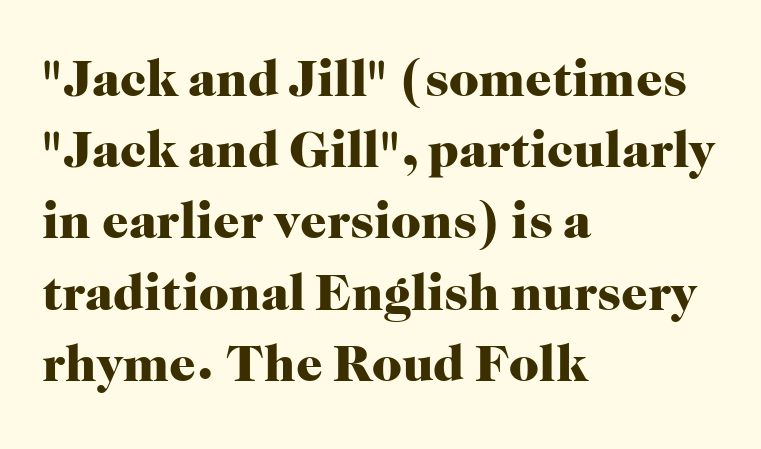
The image shows 52 px heavy serif type, upright; set left-aligned, normal line spacing (1.37x), normal letter spacing, not underlined; high stroke contrast and a medium x-height.
